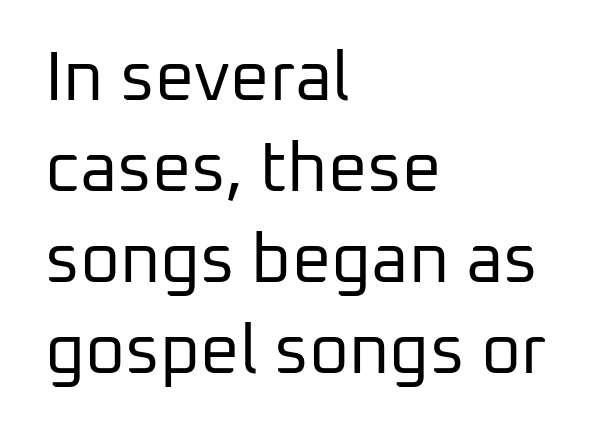
The image shows 69 px regular-weight sans-serif type, upright; set left-aligned, normal line spacing (1.32x), normal letter spacing, not underlined; low stroke contrast and a medium x-height.
